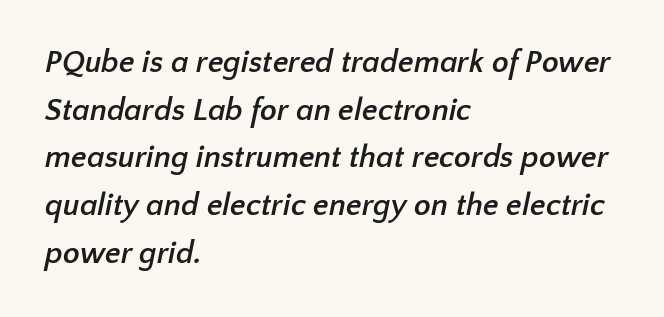
{"serif": "no", "bold": "yes", "weight": "semibold", "width": "normal", "stroke_contrast": "low", "x_height": "medium", "monospaced": "no", "underline": "no", "align": "left", "line_spacing": "normal", "line_spacing_ratio": 1.54, "letter_spacing": "normal", "letter_spacing_em": 0.0, "glyph_px": 31}
